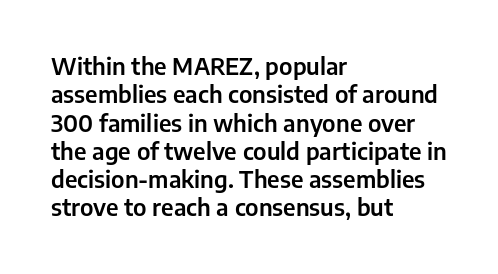
Q: Is the text italic (slanted)? A: No, it is upright.
Q: Is the text underlined? A: No.
Q: How is the paragraph aligned? A: Left-aligned.
Q: Is the spacing between letters normal or unusually wide? A: Normal.
